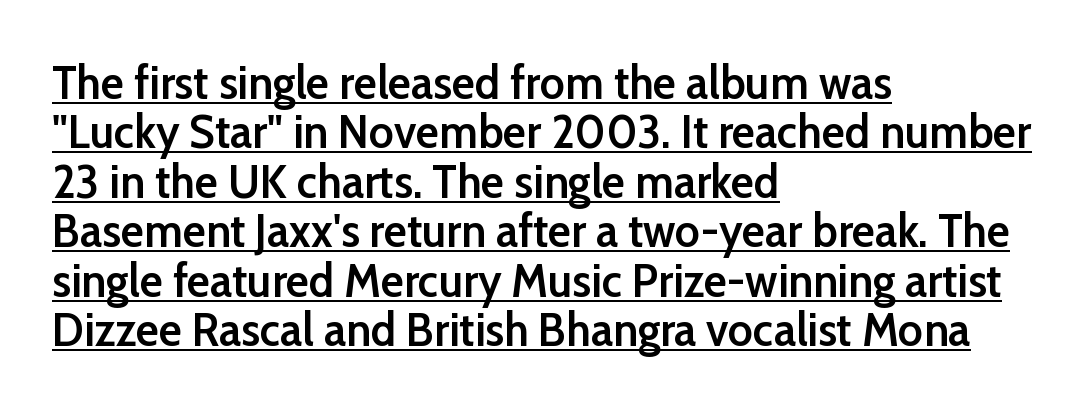
{"serif": "no", "italic": "no", "bold": "semi", "weight": "semibold", "width": "normal", "stroke_contrast": "low", "x_height": "medium", "monospaced": "no", "underline": "yes", "align": "left", "line_spacing": "tight", "line_spacing_ratio": 1.03, "letter_spacing": "normal", "letter_spacing_em": 0.0, "glyph_px": 48}
